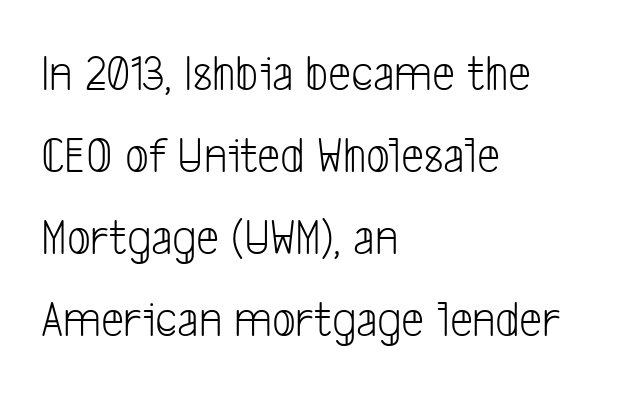
{"serif": "no", "bold": "no", "weight": "light", "width": "condensed", "stroke_contrast": "low", "x_height": "medium", "monospaced": "no", "underline": "no", "align": "left", "line_spacing": "normal", "line_spacing_ratio": 1.58, "letter_spacing": "normal", "letter_spacing_em": 0.0, "glyph_px": 52}
